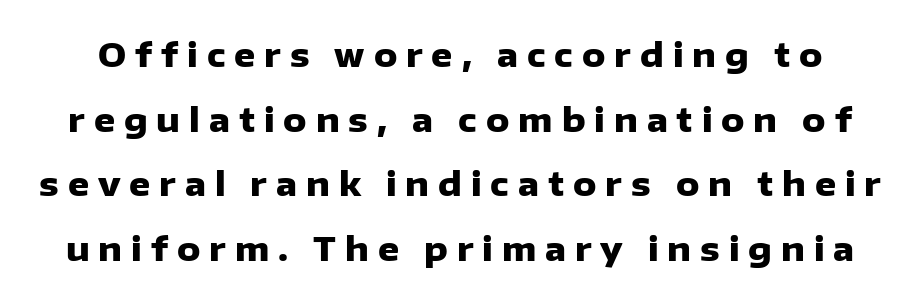
Regarding serifs, this sample does without them. Descenders are the only things crossing below the line. Bold? Absolutely — the strokes are thick and heavy. What stands out about the letter spacing? Its width — letters are far apart. Designer's note — italics off, roman on.
